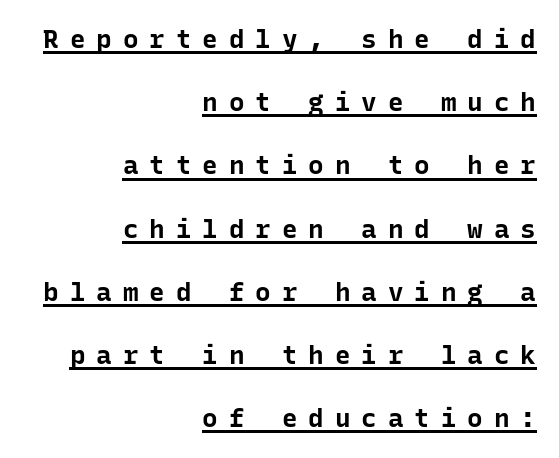
{"italic": "no", "bold": "yes", "underline": "yes", "align": "right", "line_spacing": "loose", "line_spacing_ratio": 2.43, "letter_spacing": "wide", "letter_spacing_em": 0.42, "glyph_px": 26}
